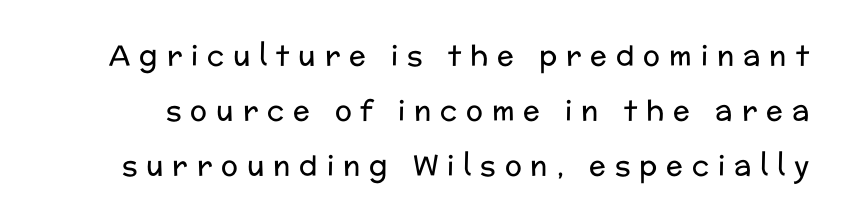
Q: Is the text bold? A: No.
Q: Is the text italic (slanted)? A: No, it is upright.
Q: Is the typeface a serif or a sans-serif typeface? A: Sans-serif.
Q: Is the text underlined? A: No.
Q: Is the spacing between letters normal or unusually wide? A: Unusually wide.
Q: Is the spacing between lines tight, normal or loose? A: Loose.
Q: Width (condensed, normal, or wide)? A: Normal.
Q: Stroke contrast? A: Low.
Q: x-height? A: Medium.
Q: Monospaced? A: No.
